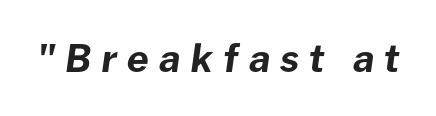
The image shows 38 px bold type, italic (leaning right); set unusually wide letter spacing (+0.27 em), not underlined; low stroke contrast and a medium x-height.
